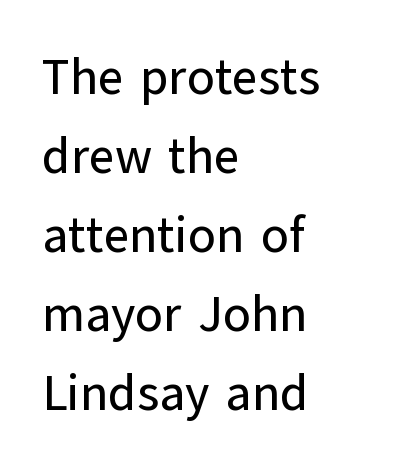
The image shows 50 px sans-serif type, upright; set left-aligned, normal line spacing (1.58x), normal letter spacing, not underlined; low stroke contrast and a medium x-height.
